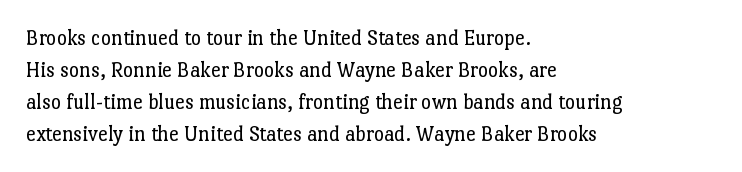
Q: Is the text bold? A: No.
Q: Is the text italic (slanted)? A: No, it is upright.
Q: Is the text underlined? A: No.
Q: How is the paragraph aligned? A: Left-aligned.
Q: Is the spacing between letters normal or unusually wide? A: Normal.
Q: Is the spacing between lines tight, normal or loose? A: Normal.
